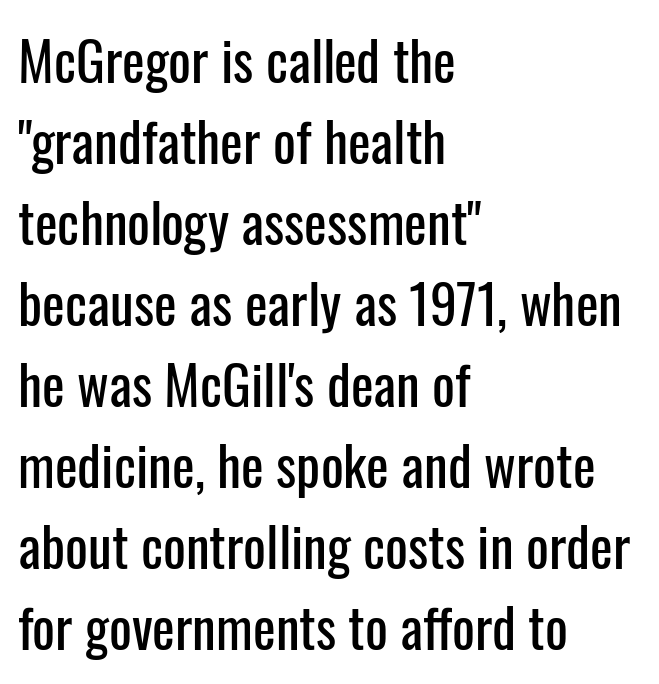
The image shows 54 px condensed sans-serif type, upright; set left-aligned, normal line spacing (1.5x), normal letter spacing, not underlined; low stroke contrast and a medium x-height.
